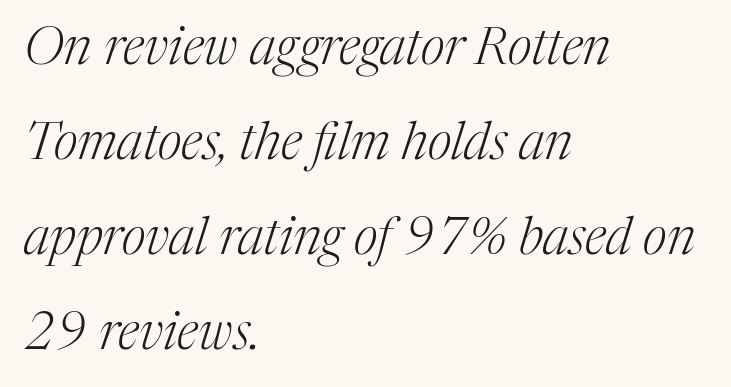
Q: Is the text bold? A: No.
Q: Is the text italic (slanted)? A: Yes, it leans right by about 17 degrees.
Q: Is the typeface a serif or a sans-serif typeface? A: Serif.
Q: Is the text underlined? A: No.
Q: How is the paragraph aligned? A: Left-aligned.
Q: Is the spacing between letters normal or unusually wide? A: Normal.
Q: Width (condensed, normal, or wide)? A: Normal.
Q: Stroke contrast? A: Medium.
Q: x-height? A: Medium.
Q: Monospaced? A: No.
